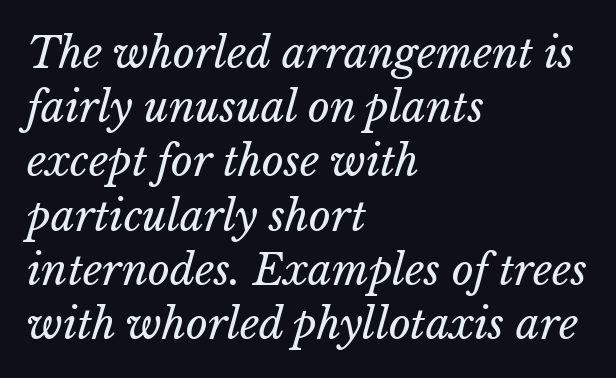
The image shows 42 px regular-weight type; set left-aligned, normal line spacing (1.29x), normal letter spacing, not underlined; low stroke contrast and a medium x-height.
